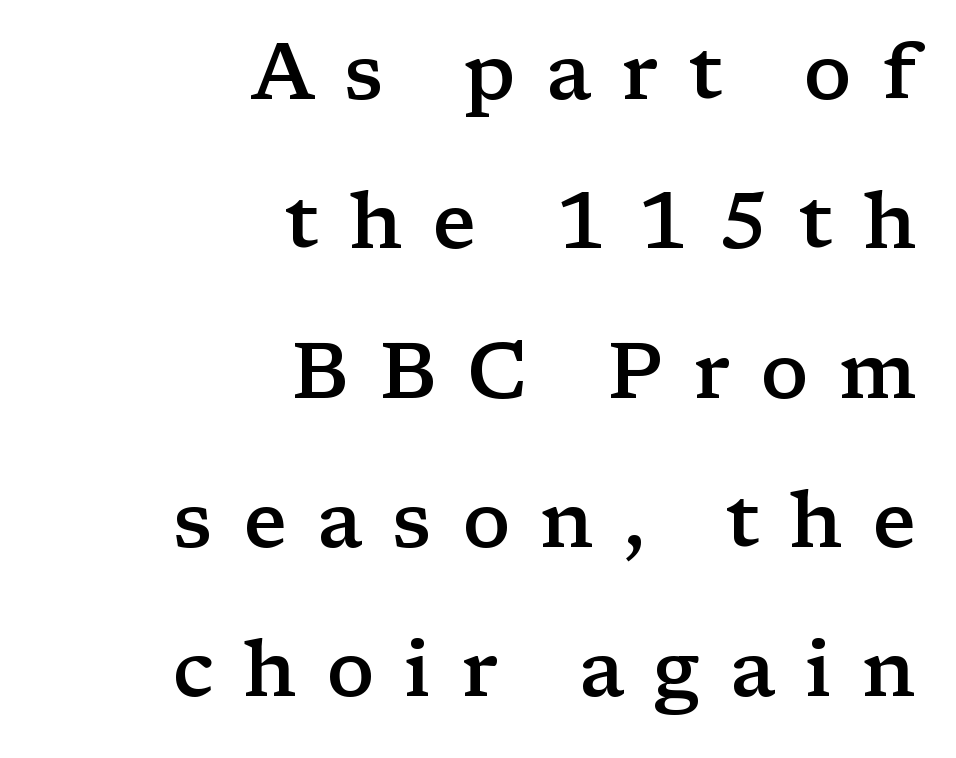
Q: Is the text bold? A: Semi-bold.
Q: Is the text italic (slanted)? A: No, it is upright.
Q: Is the typeface a serif or a sans-serif typeface? A: Serif.
Q: Is the text underlined? A: No.
Q: How is the paragraph aligned? A: Right-aligned.
Q: Is the spacing between letters normal or unusually wide? A: Unusually wide.
Q: Width (condensed, normal, or wide)? A: Wide.
Q: Stroke contrast? A: Low.
Q: x-height? A: Medium.
Q: Monospaced? A: No.
